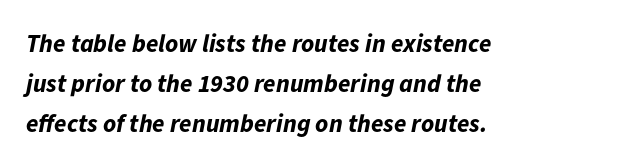
The leading is moderate, giving the passage an even texture. Quick note: underline off. Pretty heavy lettering here — definitely bold. The face used here has a pronounced slope to its letters. This rendering leaves character spacing at its baseline value.
